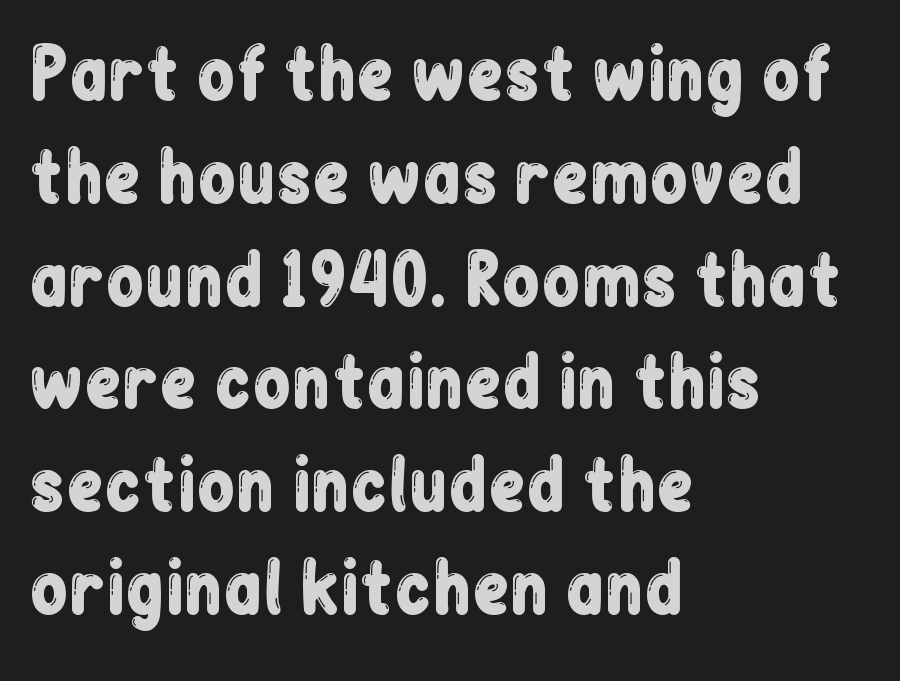
Horizontally, the lines are justified to the leading edge only. Is there much room between lines? A standard amount, neither cramped nor airy. Honestly, the letter spacing is just normal — you wouldn't notice it. Underline: absent. Serif or sans? Sans — the stroke terminals are bare.
